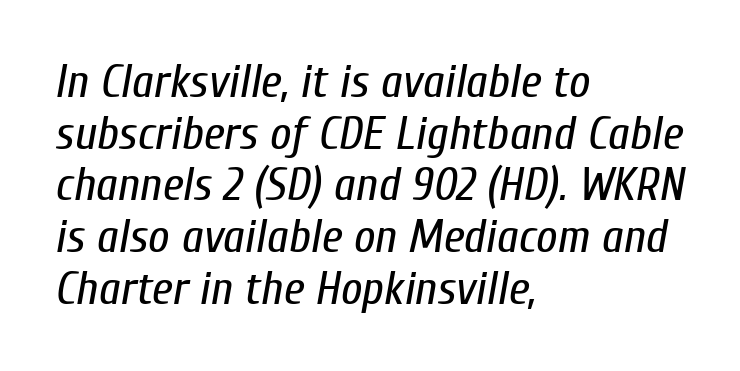
This sample is left-justified, so line endings fall wherever the words run out. Does the leading feel generous? Not at all — it's pinched. The specimen omits any rule beneath the text block's lines. Each letter keeps its own natural width here, so spacing adapts to shape.
